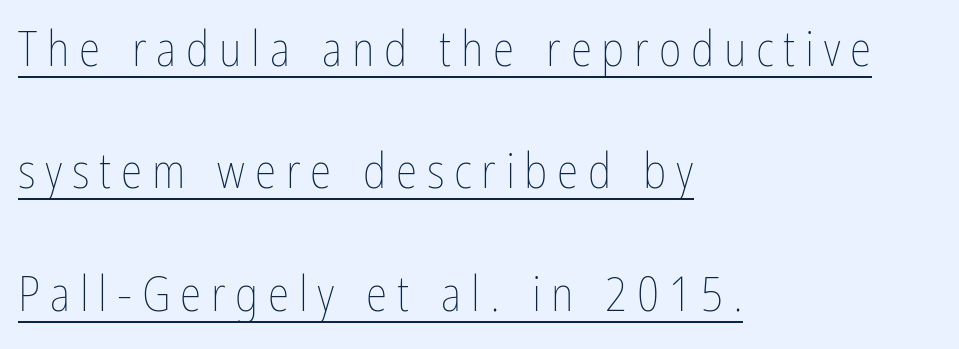
Q: Is the text bold? A: No.
Q: Is the text italic (slanted)? A: No, it is upright.
Q: Is the text underlined? A: Yes.
Q: How is the paragraph aligned? A: Left-aligned.
Q: Is the spacing between letters normal or unusually wide? A: Unusually wide.
Q: Is the spacing between lines tight, normal or loose? A: Loose.
Q: Width (condensed, normal, or wide)? A: Condensed.
Q: Stroke contrast? A: Low.
Q: x-height? A: Medium.
Q: Monospaced? A: No.
